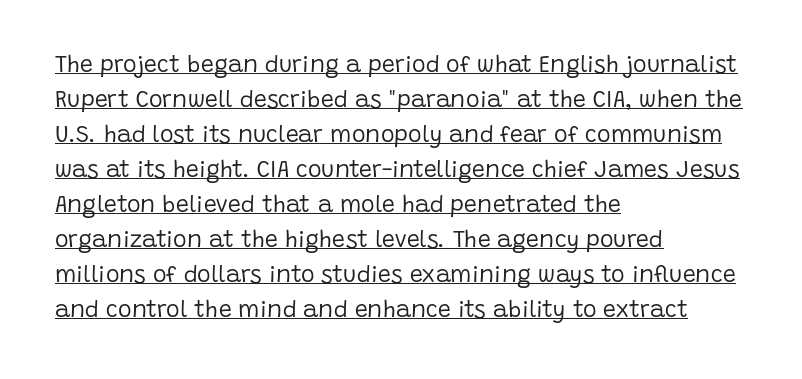
{"italic": "no", "bold": "no", "underline": "yes", "align": "left", "line_spacing": "normal", "line_spacing_ratio": 1.52, "letter_spacing": "normal", "letter_spacing_em": 0.0, "glyph_px": 23}
